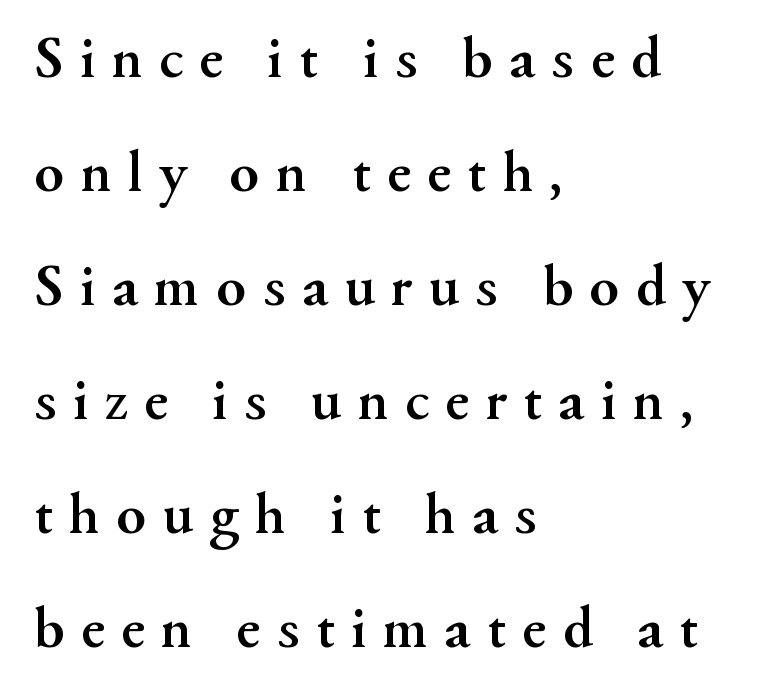
The image shows 60 px semibold serif type, upright; set left-aligned, loose line spacing (1.9x), unusually wide letter spacing (+0.27 em), not underlined; medium stroke contrast and a small x-height.
